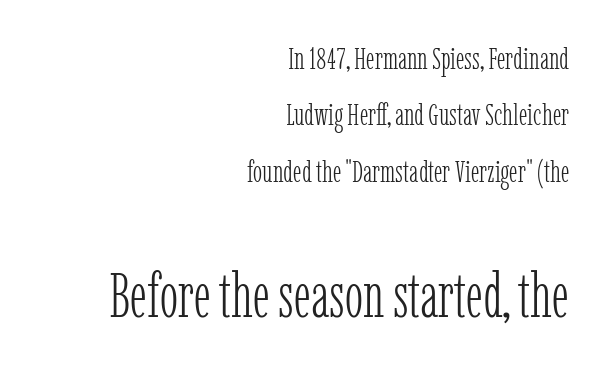
The image shows 62 px light, condensed serif type, upright; set right-aligned, line spacing 1.82x, normal letter spacing, not underlined; the second (bottom) block is 2.0x larger; low stroke contrast and a medium x-height.
